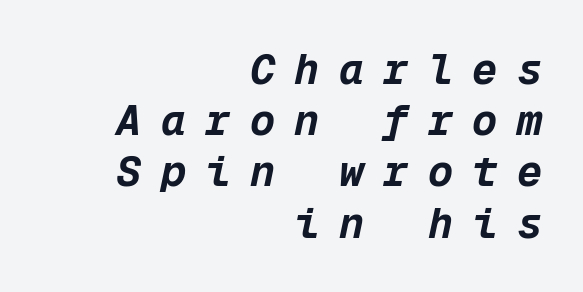
Q: Is the text bold? A: Yes.
Q: Is the text italic (slanted)? A: Yes, it leans right by about 12 degrees.
Q: Is the text underlined? A: No.
Q: How is the paragraph aligned? A: Right-aligned.
Q: Is the spacing between letters normal or unusually wide? A: Unusually wide.
Q: Width (condensed, normal, or wide)? A: Normal.
Q: Stroke contrast? A: Low.
Q: x-height? A: Medium.
Q: Monospaced? A: Yes.
